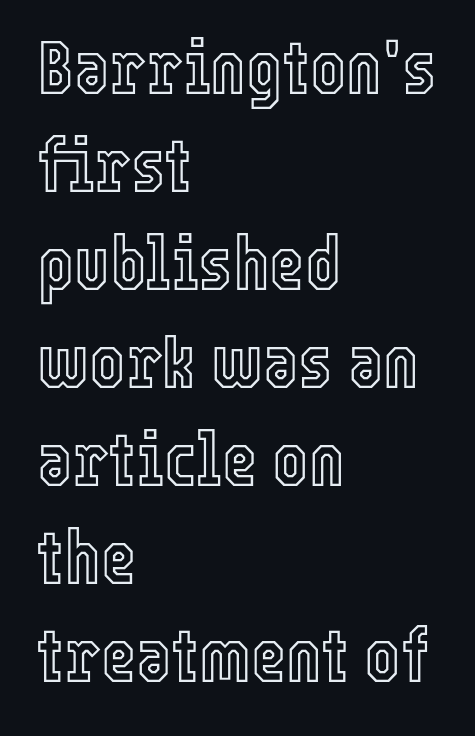
The image shows 76 px condensed type, upright; set left-aligned, normal line spacing (1.29x), normal letter spacing, not underlined; a medium x-height.
